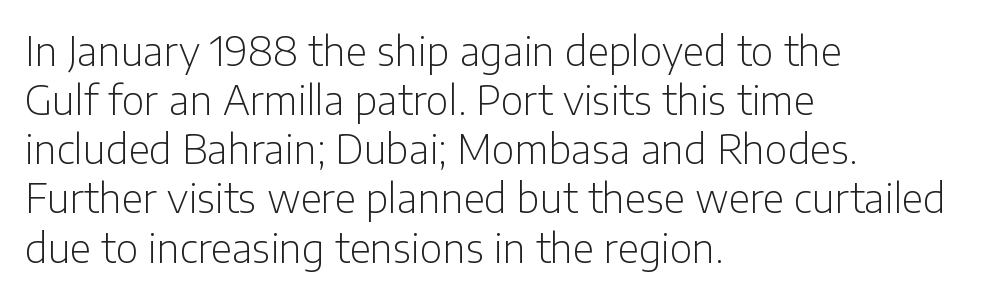
The image shows 39 px light sans-serif type, upright; set left-aligned, normal line spacing (1.26x), normal letter spacing, not underlined; low stroke contrast and a medium x-height.
